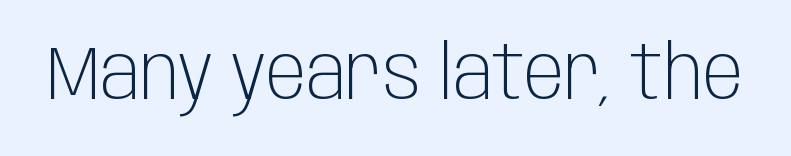
Q: Is the text bold? A: No.
Q: Is the text italic (slanted)? A: No, it is upright.
Q: Is the typeface a serif or a sans-serif typeface? A: Sans-serif.
Q: Is the text underlined? A: No.
Q: Is the spacing between letters normal or unusually wide? A: Normal.
Q: Width (condensed, normal, or wide)? A: Condensed.
Q: Stroke contrast? A: Low.
Q: x-height? A: Large.
Q: Monospaced? A: No.
